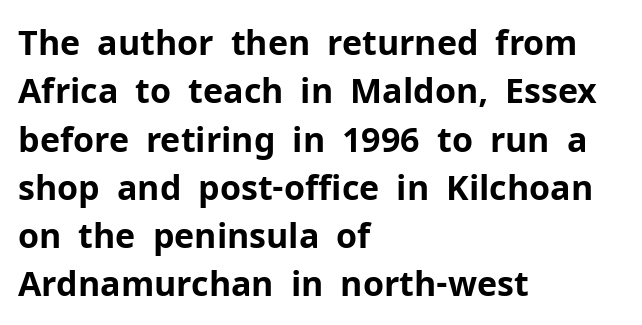
Clear beneath every line of the passage. Notice how descenders clear the ascenders below comfortably — that's standard leading. The letters carry no serifs — their stems end cleanly without finishing strokes. This is heavy type, rendered in bold. Does the copy run flush right? No — it runs flush left.
